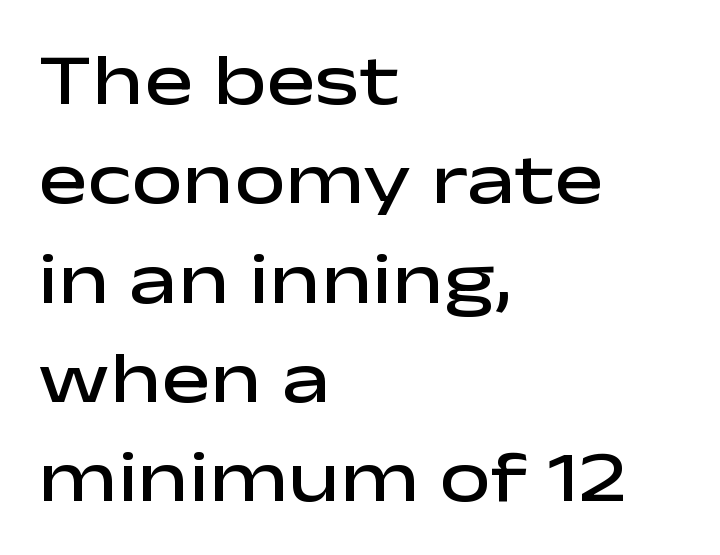
These lines are rendered in a variable-pitch font. This block has exactly the height ordinary leading produces. Weight: semibold (demi). Here the glyphs are tracked normally, forming tight word shapes. Underlining? Definitely not there. In terms of letterform style, serifs are entirely absent.
